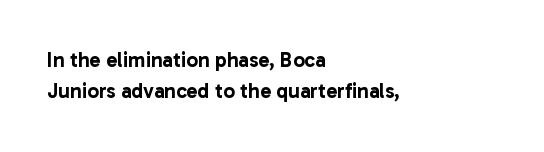
Does the copy run flush right? No — it runs flush left. The specimen reads as upright at a glance. Between one letter and the next there's only the usual sliver of space. The designer left line spacing at the default.
